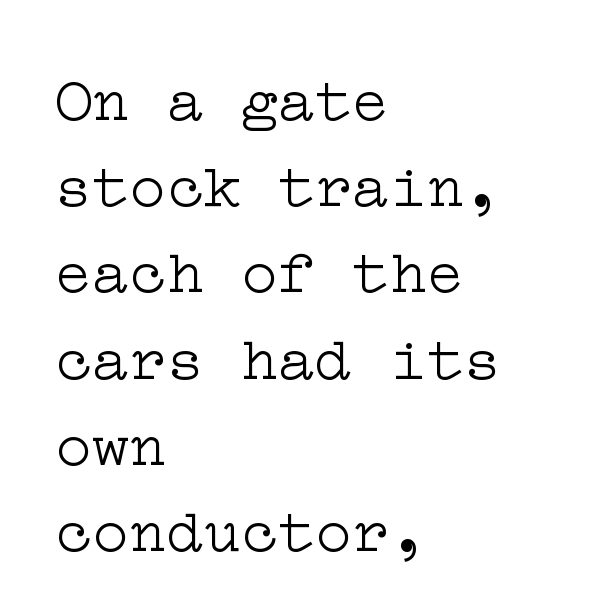
Q: Is the text bold? A: No.
Q: Is the text italic (slanted)? A: No, it is upright.
Q: Is the typeface a serif or a sans-serif typeface? A: Serif.
Q: Is the text underlined? A: No.
Q: How is the paragraph aligned? A: Left-aligned.
Q: Is the spacing between letters normal or unusually wide? A: Normal.
Q: Is the spacing between lines tight, normal or loose? A: Normal.
Q: Width (condensed, normal, or wide)? A: Wide.
Q: Stroke contrast? A: Low.
Q: x-height? A: Medium.
